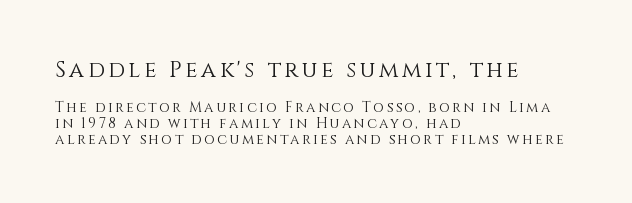
{"italic": "no", "bold": "no", "underline": "no", "align": "left", "line_spacing": "tight", "line_spacing_ratio": 1.15, "larger_block": "first", "size_ratio": 1.57, "glyph_px": 22}
